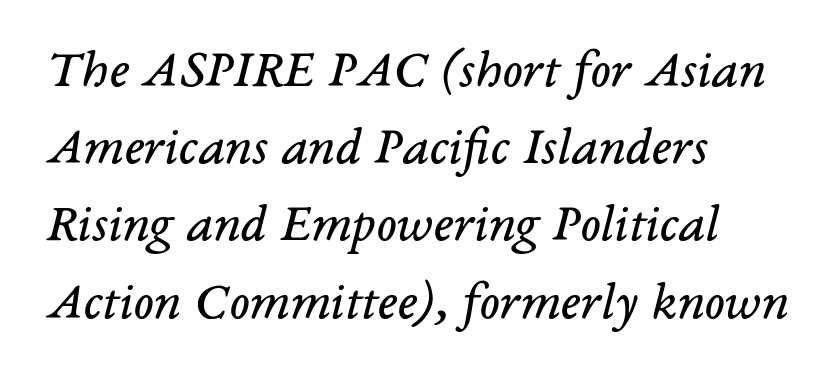
{"serif": "yes", "italic": "yes", "lean": "right", "slant_degrees": 14, "bold": "no", "weight": "regular", "width": "normal", "stroke_contrast": "low", "x_height": "medium", "monospaced": "no", "underline": "no", "align": "left", "line_spacing": "normal", "line_spacing_ratio": 1.43, "letter_spacing": "normal", "letter_spacing_em": 0.0, "glyph_px": 54}
